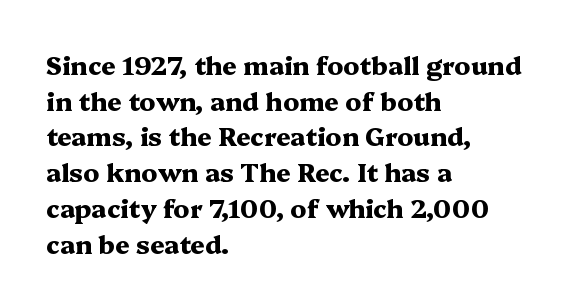
This rendering leaves character spacing at its baseline value. Any mark beneath the type? The region is blank. This is roman type, the default non-slanted kind. Pretty heavy lettering here — definitely bold. Notice how descenders clear the ascenders below comfortably — that's standard leading. All the whitespace from short lines collects on the right.
